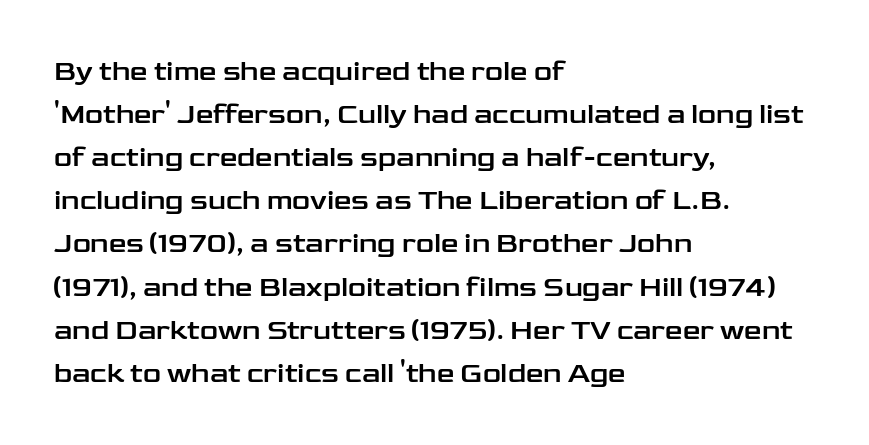
The rendering shows plain stroke endings on the letterforms — a sans-serif design. Rule under the text: the space is simply empty. Words appear dense and cohesive because spacing is normal. Does the lettering tilt? It doesn't — this is upright. How would I describe the line gaps? Plain and ordinary.
